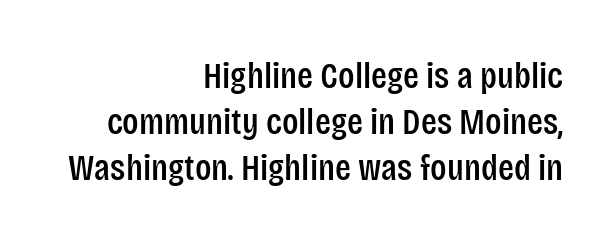
The letters advance in unequal steps, a hallmark of proportional type. Classification — sans serif. Is the block centered? No — it sits flush against the right margin. There is no visible air inserted between adjacent glyphs. Does the lettering tilt? It doesn't — this is upright.
